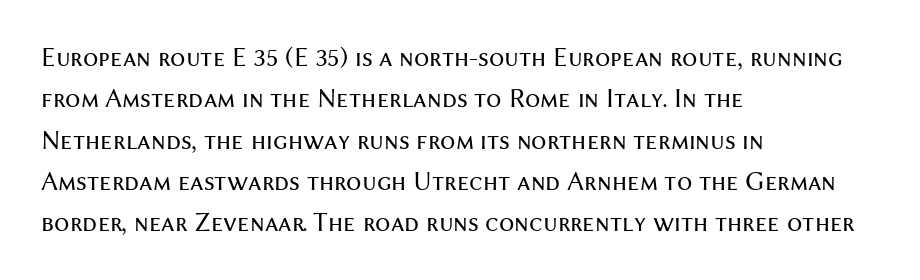
{"italic": "no", "bold": "no", "underline": "no", "align": "left", "line_spacing": "normal", "line_spacing_ratio": 1.53, "letter_spacing": "normal", "letter_spacing_em": 0.0, "glyph_px": 27}
